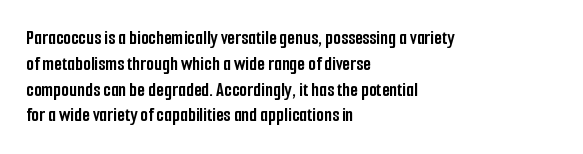
The image shows 20 px bold type, upright; set left-aligned, normal line spacing (1.29x), normal letter spacing, not underlined.
